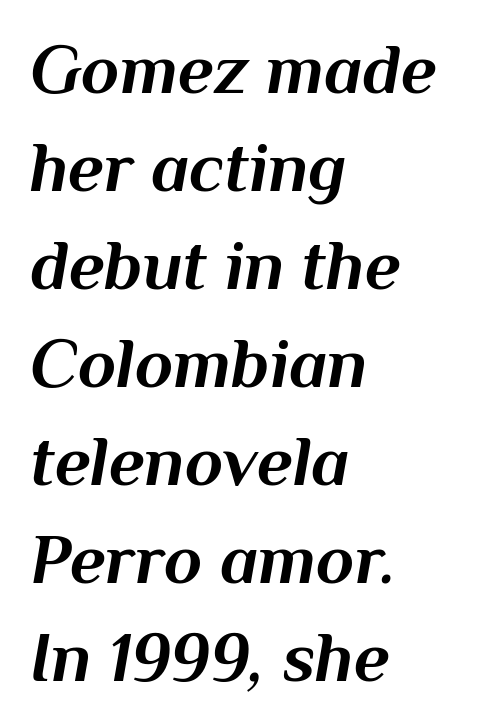
Q: Is the text bold? A: Yes.
Q: Is the text italic (slanted)? A: Yes, it leans right by about 10 degrees.
Q: Is the text underlined? A: No.
Q: How is the paragraph aligned? A: Left-aligned.
Q: Is the spacing between letters normal or unusually wide? A: Normal.
Q: Is the spacing between lines tight, normal or loose? A: Normal.
Q: Width (condensed, normal, or wide)? A: Normal.
Q: Stroke contrast? A: Medium.
Q: x-height? A: Medium.
Q: Monospaced? A: No.
